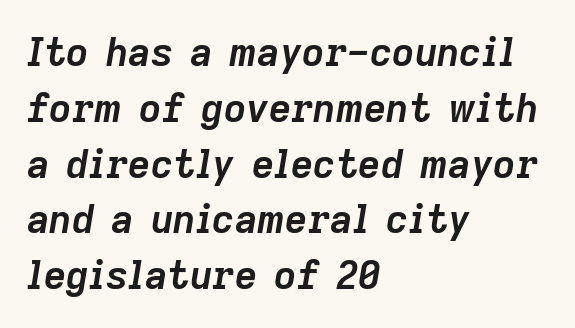
These lines stack with their left ends in a neat column. Check under the words: just untouched page. The letters are slanted; this is an italic face. Look at the stroke-to-counter ratio: heavy, a bold. Glyph-to-glyph distance matches everyday printed text.
